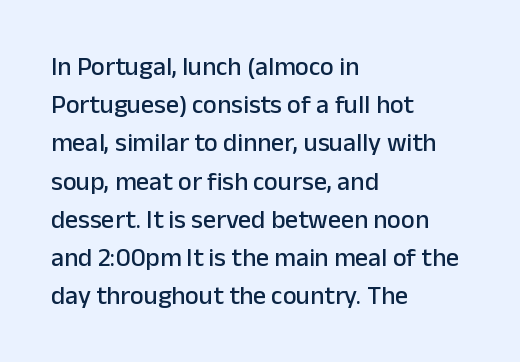
The image shows 26 px text type, upright; set left-aligned, normal line spacing (1.47x), normal letter spacing, not underlined.
